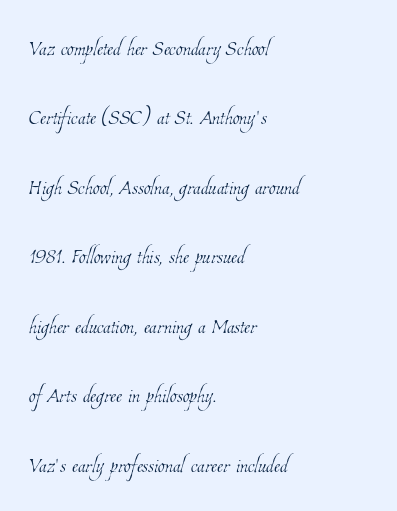
Q: Is the text bold? A: No.
Q: Is the text underlined? A: No.
Q: How is the paragraph aligned? A: Left-aligned.
Q: Is the spacing between letters normal or unusually wide? A: Normal.
Q: Is the spacing between lines tight, normal or loose? A: Loose.
Q: Width (condensed, normal, or wide)? A: Condensed.
Q: Stroke contrast? A: Low.
Q: x-height? A: Medium.
Q: Monospaced? A: No.
